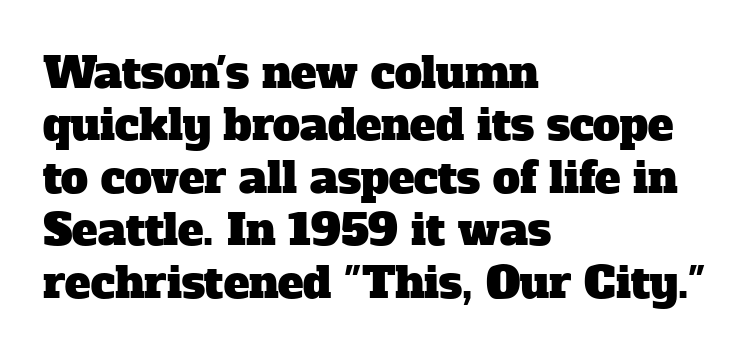
Honestly, there is no underline to notice here at all. What kind of face is this? One with serifs. The line texture is even and compact thanks to regular tracking. Is the block centered? No — it sits flush against the left margin. Each letter keeps its own natural width here, so spacing adapts to shape.
